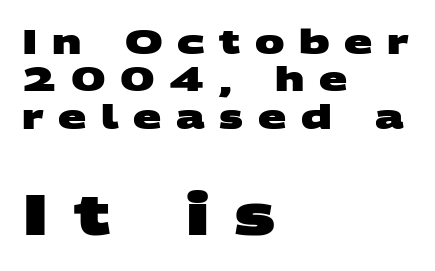
Q: Is the text bold? A: Yes.
Q: Is the typeface a serif or a sans-serif typeface? A: Sans-serif.
Q: Is the text underlined? A: No.
Q: How is the paragraph aligned? A: Left-aligned.
Q: Is the spacing between letters normal or unusually wide? A: Unusually wide.
Q: Is the spacing between lines tight, normal or loose? A: Tight.
Q: Which block of text is set in a larger size, the first (top) or the second (bottom)? A: The second (bottom) one.
Q: Width (condensed, normal, or wide)? A: Wide.
Q: Stroke contrast? A: Medium.
Q: x-height? A: Large.
Q: Monospaced? A: No.
